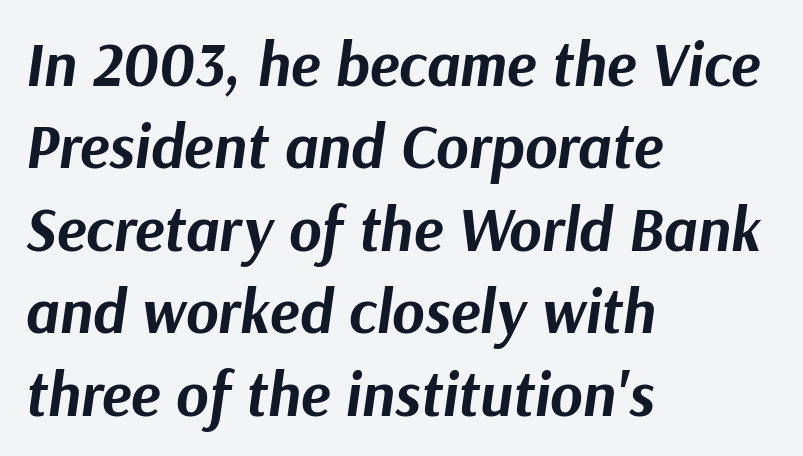
The rendering uses a bold face; every stroke is thick and dark. Observe the ordinary spacing: letters are neighbours, not strangers. Designer's note — italics engaged. Line beginnings align vertically; line endings do not. One glance says typical: line gaps are just what's usual. Just letters on the line, the space beneath them empty.
